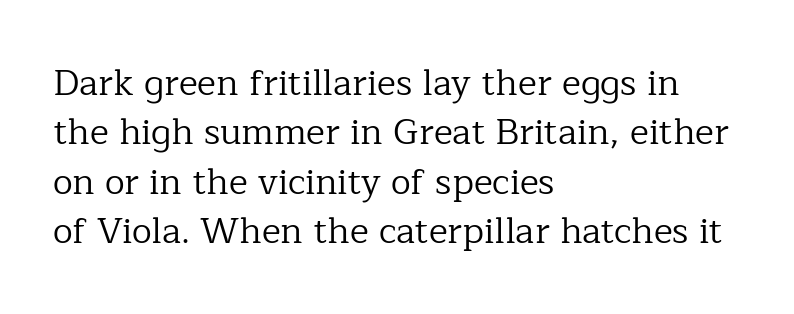
Quick note: interline space is typical. Check the space under the baseline: it is left empty. Nothing heavy about these letters — not bold at all. Does the lettering tilt? It doesn't — this is upright. Line starts are locked; line ends wander. Little horizontal feet cap the strokes, marking this as serif type.
